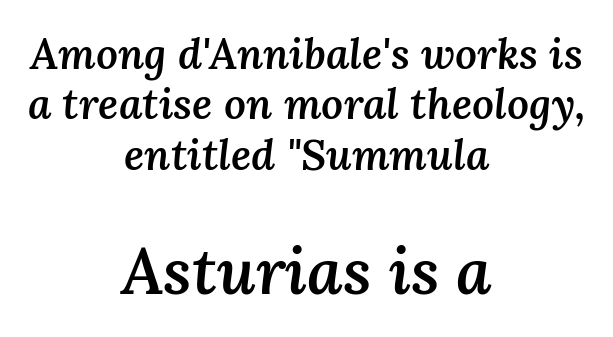
The letters are slanted; this is an italic face. Weight check: semibold — heavier than regular, not quite bold. The rag falls on both sides of this text block equally. Does the bottom block carry the larger type? Yes, it does.
